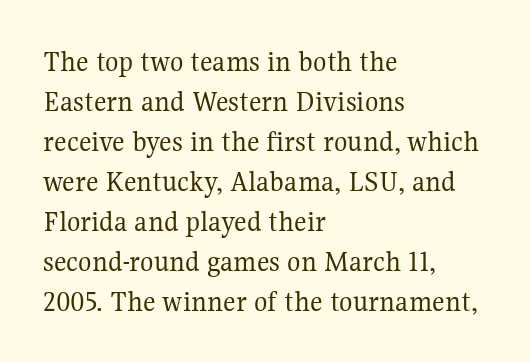
{"serif": "yes", "italic": "no", "bold": "no", "weight": "regular", "width": "normal", "stroke_contrast": "medium", "x_height": "medium", "monospaced": "no", "underline": "no", "align": "left", "line_spacing": "normal", "line_spacing_ratio": 1.29, "letter_spacing": "normal", "letter_spacing_em": 0.0, "glyph_px": 31}
